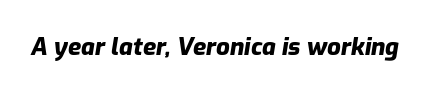
Does the weight exceed regular? Yes, all the way to bold. The text carries the slant typical of an italic or oblique font. This rendering leaves character spacing at its baseline value. Descender tails drop into unmarked territory.
